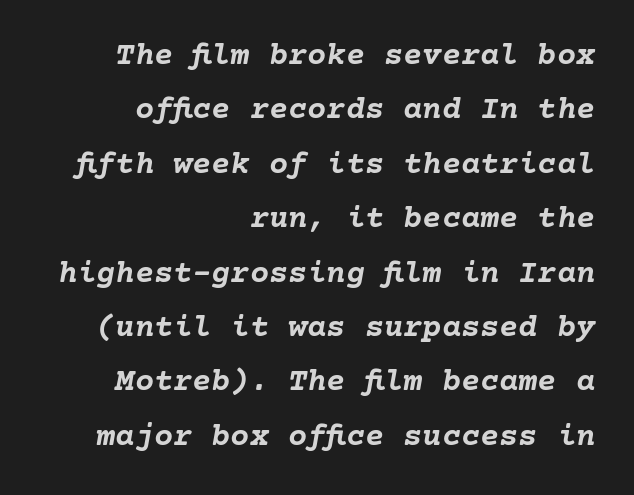
Q: Is the text bold? A: Yes.
Q: Is the text italic (slanted)? A: Yes, it leans right by about 10 degrees.
Q: Is the text underlined? A: No.
Q: How is the paragraph aligned? A: Right-aligned.
Q: Is the spacing between letters normal or unusually wide? A: Normal.
Q: Is the spacing between lines tight, normal or loose? A: Normal.
Q: Width (condensed, normal, or wide)? A: Normal.
Q: Stroke contrast? A: Low.
Q: x-height? A: Medium.
